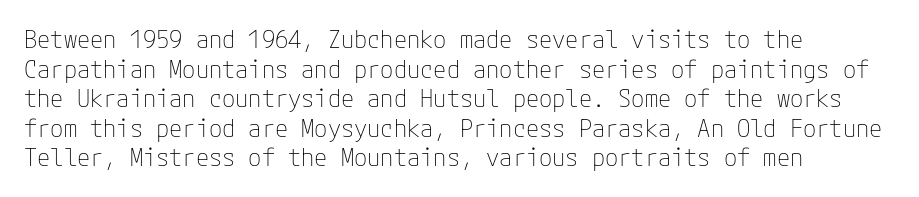
The image shows 24 px text type, upright; set left-aligned, line spacing 1.23x, normal letter spacing, not underlined.
